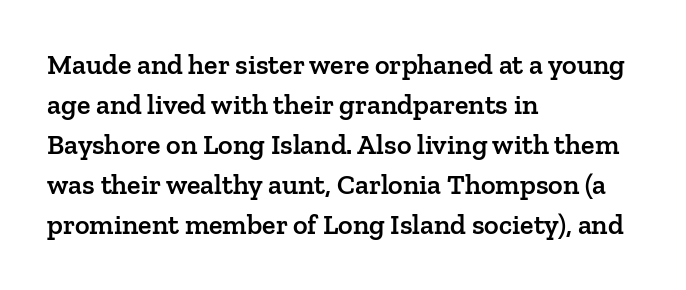
Q: Is the text bold? A: Semi-bold.
Q: Is the text italic (slanted)? A: No, it is upright.
Q: Is the typeface a serif or a sans-serif typeface? A: Serif.
Q: Is the text underlined? A: No.
Q: How is the paragraph aligned? A: Left-aligned.
Q: Is the spacing between letters normal or unusually wide? A: Normal.
Q: Is the spacing between lines tight, normal or loose? A: Normal.
Q: Width (condensed, normal, or wide)? A: Normal.
Q: Stroke contrast? A: Low.
Q: x-height? A: Medium.
Q: Monospaced? A: No.
